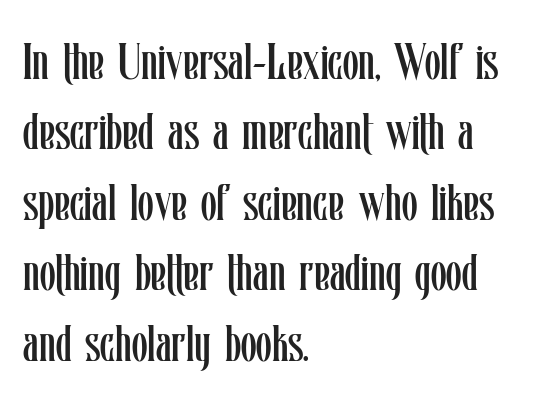
Q: Is the text bold? A: No.
Q: Is the text italic (slanted)? A: No, it is upright.
Q: Is the text underlined? A: No.
Q: How is the paragraph aligned? A: Left-aligned.
Q: Is the spacing between letters normal or unusually wide? A: Normal.
Q: Is the spacing between lines tight, normal or loose? A: Normal.
Q: Width (condensed, normal, or wide)? A: Condensed.
Q: Stroke contrast? A: Low.
Q: x-height? A: Medium.
Q: Monospaced? A: No.
